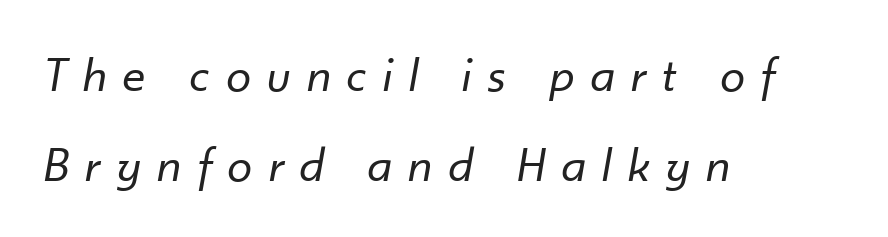
Where is the straight margin? On the left. There's an unmistakable incline to the writing here. These lines have a slow, spaced-out rhythm from letter to letter. Counters stay open thanks to moderate or lighter strokes.
